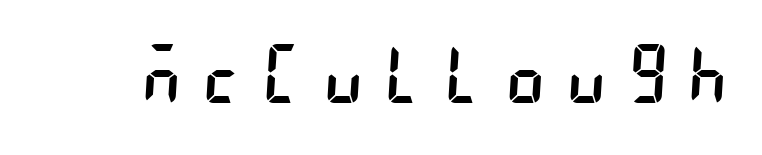
A typesetter would call this heavily tracked-out type. Rule under the text: the space is simply empty. In terms of letterform style, serifs are entirely absent. Bold? No — there's no thickening of the strokes.
